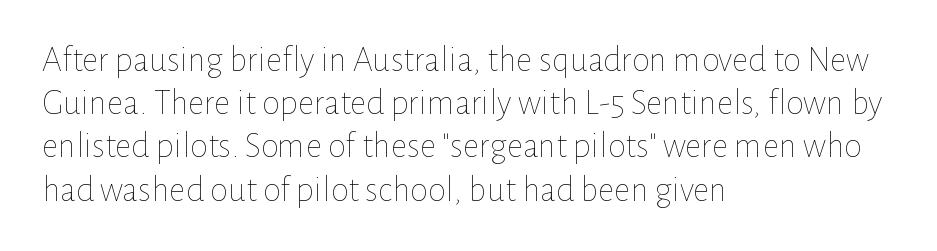
Q: Is the text bold? A: No.
Q: Is the text italic (slanted)? A: No, it is upright.
Q: Is the text underlined? A: No.
Q: How is the paragraph aligned? A: Left-aligned.
Q: Is the spacing between letters normal or unusually wide? A: Normal.
Q: Width (condensed, normal, or wide)? A: Normal.
Q: Stroke contrast? A: Low.
Q: x-height? A: Medium.
Q: Monospaced? A: No.
